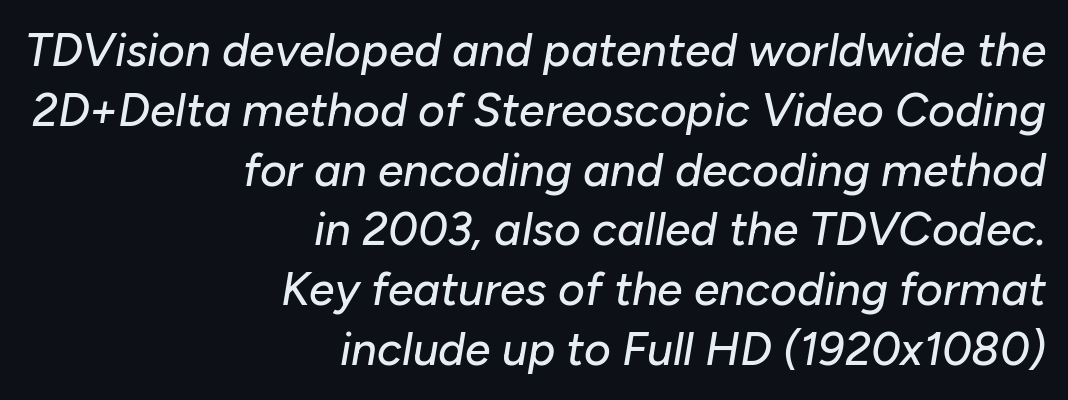
The image shows 46 px text type, italic (leaning right); set right-aligned, normal line spacing (1.3x), normal letter spacing, not underlined; low stroke contrast and a medium x-height.
